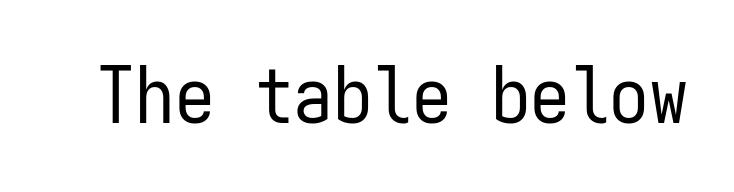
Q: Is the text bold? A: No.
Q: Is the text italic (slanted)? A: No, it is upright.
Q: Is the typeface a serif or a sans-serif typeface? A: Sans-serif.
Q: Is the text underlined? A: No.
Q: Is the spacing between letters normal or unusually wide? A: Normal.
Q: Width (condensed, normal, or wide)? A: Condensed.
Q: Stroke contrast? A: Low.
Q: x-height? A: Medium.
Q: Monospaced? A: Yes.
